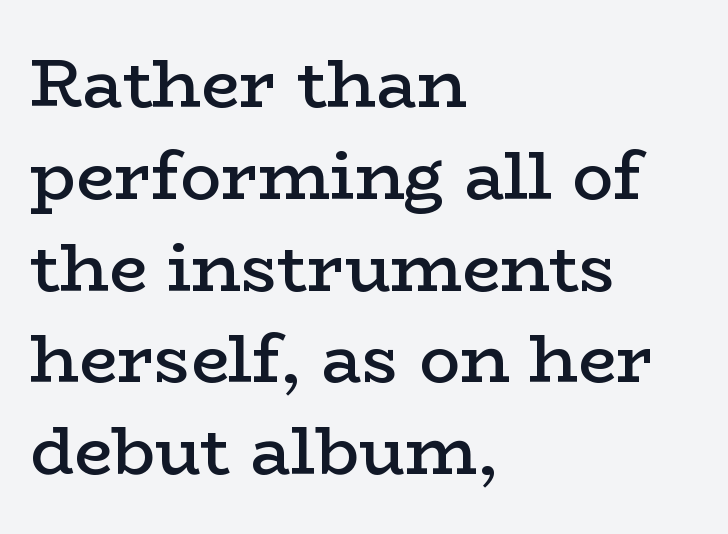
Q: Is the text bold? A: Semi-bold.
Q: Is the text italic (slanted)? A: No, it is upright.
Q: Is the typeface a serif or a sans-serif typeface? A: Serif.
Q: Is the text underlined? A: No.
Q: How is the paragraph aligned? A: Left-aligned.
Q: Is the spacing between letters normal or unusually wide? A: Normal.
Q: Is the spacing between lines tight, normal or loose? A: Normal.
Q: Width (condensed, normal, or wide)? A: Wide.
Q: Stroke contrast? A: Low.
Q: x-height? A: Medium.
Q: Monospaced? A: No.
